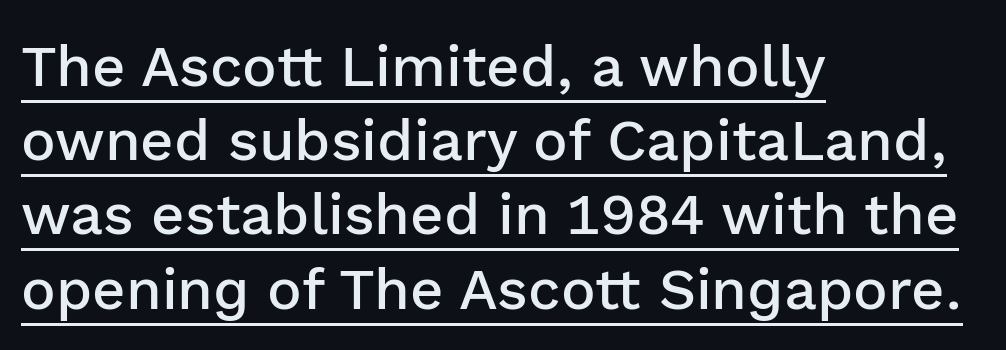
The image shows 58 px semibold sans-serif type, upright; set left-aligned, normal line spacing (1.28x), normal letter spacing, underlined; low stroke contrast and a medium x-height.
